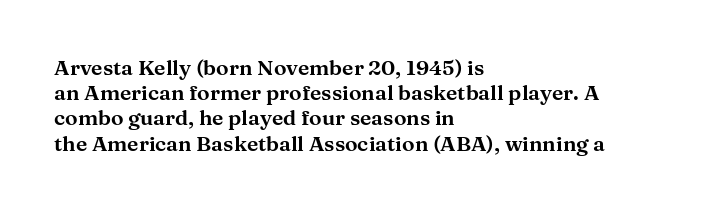
Q: Is the text italic (slanted)? A: No, it is upright.
Q: Is the text underlined? A: No.
Q: How is the paragraph aligned? A: Left-aligned.
Q: Is the spacing between letters normal or unusually wide? A: Normal.
